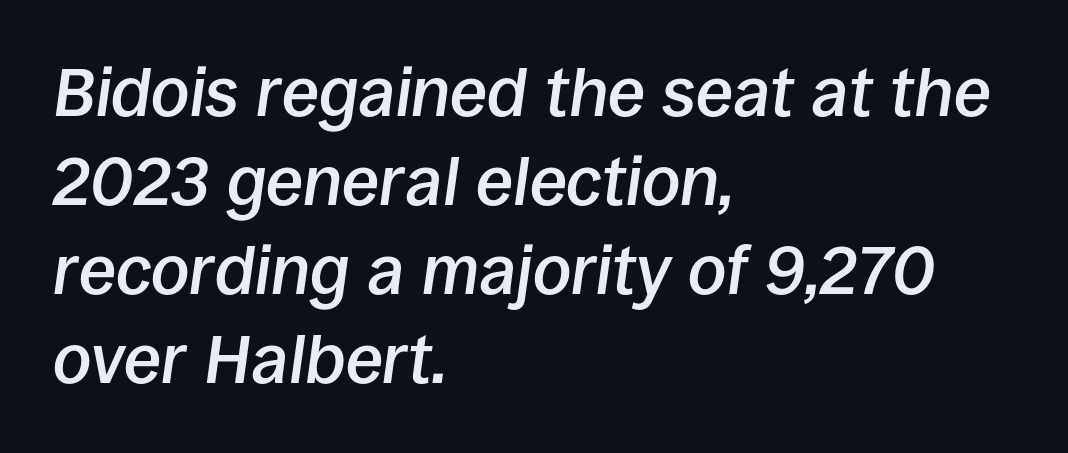
{"italic": "yes", "lean": "right", "slant_degrees": 8, "bold": "semi", "weight": "semibold", "width": "normal", "stroke_contrast": "low", "x_height": "large", "monospaced": "no", "underline": "no", "align": "left", "line_spacing": "normal", "line_spacing_ratio": 1.31, "letter_spacing": "normal", "letter_spacing_em": 0.0, "glyph_px": 68}
